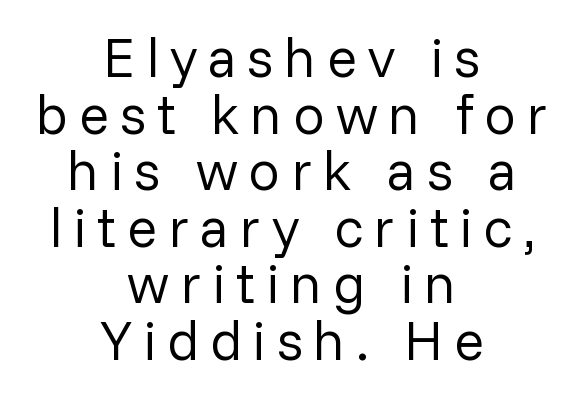
Look at the bottom of the vertical strokes: they stop flat, with no serifs. In CSS terms this would be text-align: center. The letterforms sit at book weight or below. This rendering features lettering with no underline. A typesetter would mark this as roman, not italic. Leading is clearly below the norm, producing a dense column.
